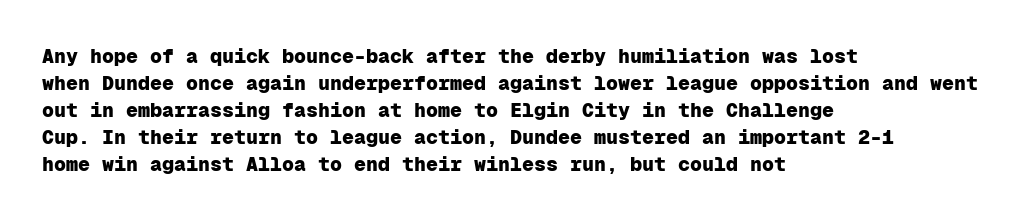
Q: Is the text bold? A: Yes.
Q: Is the text italic (slanted)? A: No, it is upright.
Q: Is the text underlined? A: No.
Q: How is the paragraph aligned? A: Left-aligned.
Q: Is the spacing between letters normal or unusually wide? A: Normal.
Q: Is the spacing between lines tight, normal or loose? A: Normal.
